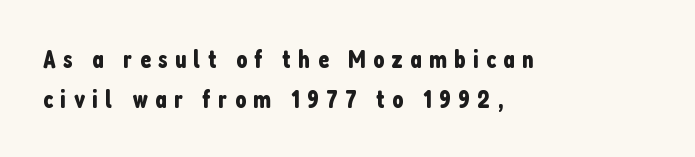
Characters follow at a spacing far wider than the type designer built in. Summary of vertical rhythm: regular, with standard interline spacing. Type without underlining. One-word summary of the alignment: left. Upright lettering throughout.
